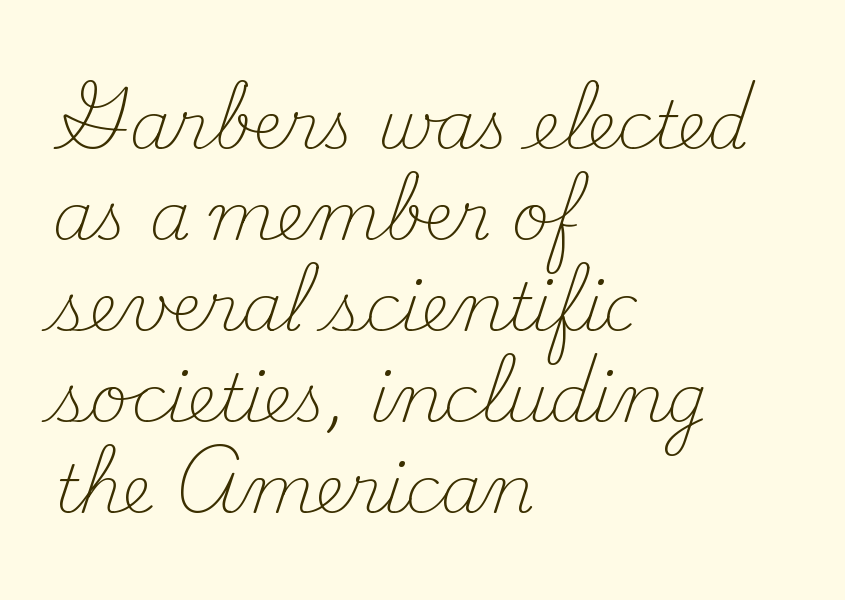
Is there much room between lines? A standard amount, neither cramped nor airy. Short note: letters normally spaced. Heaviness? Minimal to ordinary, like unemphasized prose. Is the block centered? No — it sits flush against the left margin. Note: serifs present on the glyphs.
